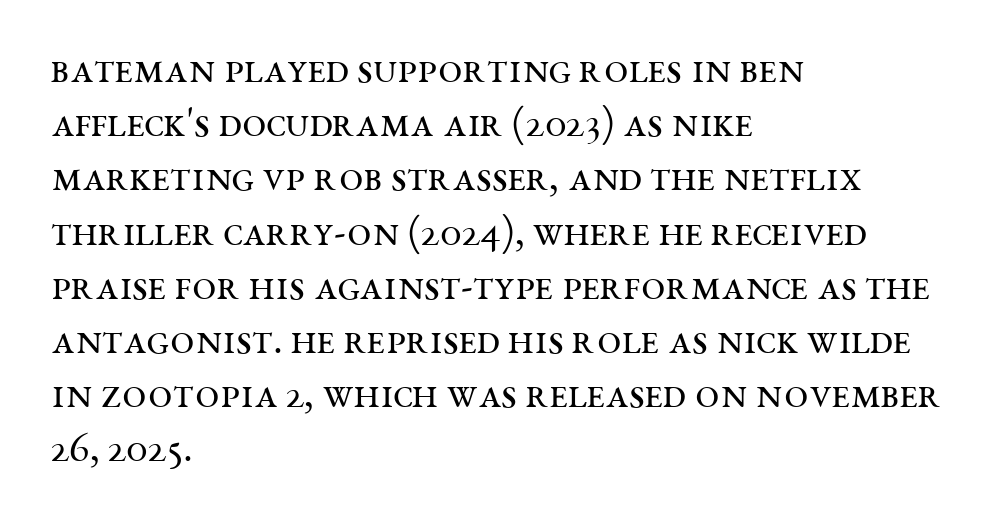
The image shows 43 px regular-weight, wide serif type, upright; set left-aligned, normal line spacing (1.26x), normal letter spacing, not underlined; medium stroke contrast and a large x-height.
